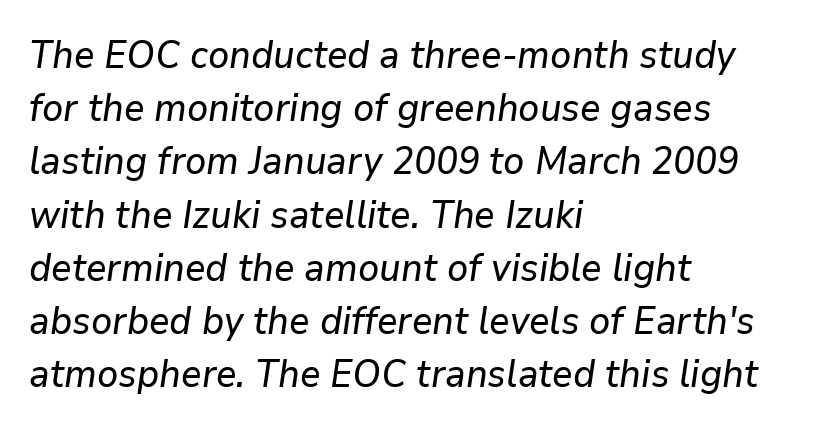
The image shows 38 px text type, italic (leaning right); set left-aligned, normal line spacing (1.4x), normal letter spacing, not underlined; low stroke contrast and a medium x-height.
